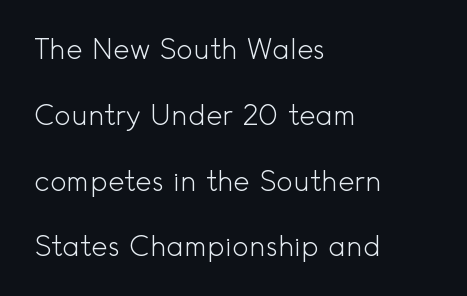
{"serif": "no", "italic": "no", "bold": "no", "weight": "light", "width": "normal", "x_height": "small", "monospaced": "no", "underline": "no", "align": "left", "line_spacing": "loose", "line_spacing_ratio": 2.35, "letter_spacing": "normal", "letter_spacing_em": 0.0, "glyph_px": 28}
